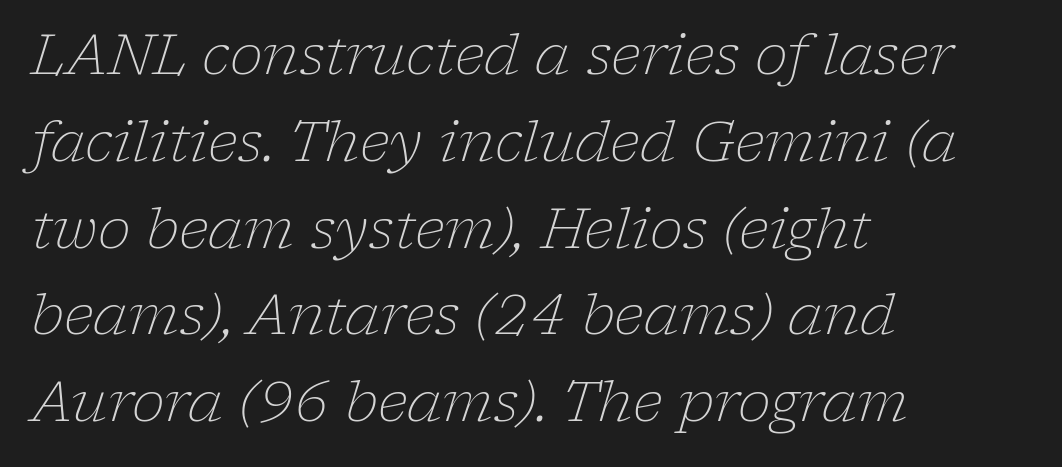
Q: Is the text bold? A: No.
Q: Is the text italic (slanted)? A: Yes, it leans right by about 17 degrees.
Q: Is the typeface a serif or a sans-serif typeface? A: Serif.
Q: Is the text underlined? A: No.
Q: How is the paragraph aligned? A: Left-aligned.
Q: Is the spacing between letters normal or unusually wide? A: Normal.
Q: Is the spacing between lines tight, normal or loose? A: Normal.
Q: Width (condensed, normal, or wide)? A: Normal.
Q: Stroke contrast? A: Low.
Q: x-height? A: Medium.
Q: Monospaced? A: No.
